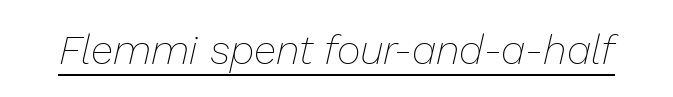
{"italic": "yes", "lean": "right", "slant_degrees": 13, "bold": "no", "weight": "thin", "width": "normal", "stroke_contrast": "low", "x_height": "medium", "monospaced": "no", "underline": "yes", "letter_spacing": "normal", "letter_spacing_em": 0.0, "glyph_px": 41}
